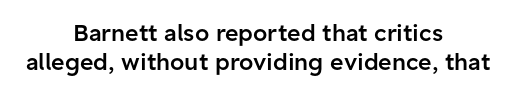
The image shows 23 px text type, upright; set centered, normal line spacing (1.27x), normal letter spacing, not underlined.
